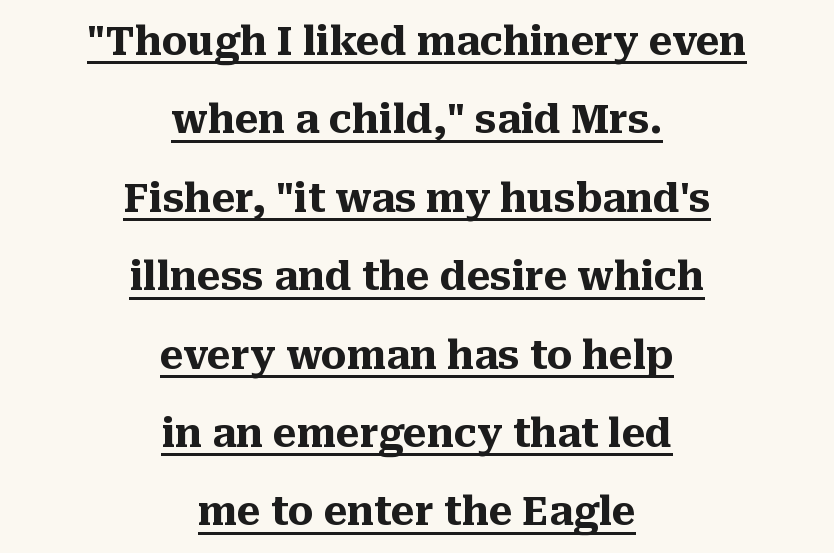
{"serif": "yes", "italic": "no", "bold": "yes", "weight": "heavy", "width": "normal", "stroke_contrast": "medium", "x_height": "medium", "monospaced": "no", "underline": "yes", "align": "center", "line_spacing": "loose", "line_spacing_ratio": 1.96, "letter_spacing": "normal", "letter_spacing_em": 0.0, "glyph_px": 40}
